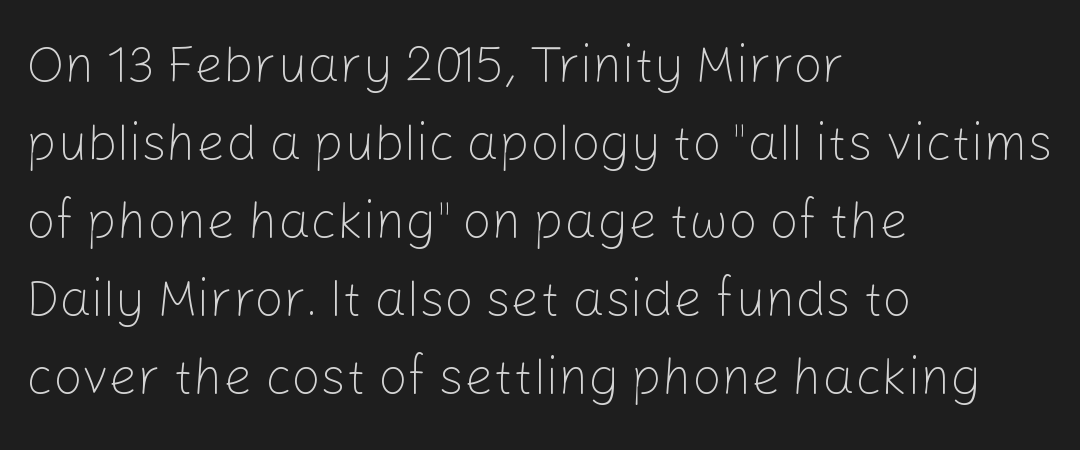
The image shows 51 px light sans-serif type, upright; set left-aligned, normal line spacing (1.53x), normal letter spacing, not underlined; low stroke contrast and a medium x-height.
